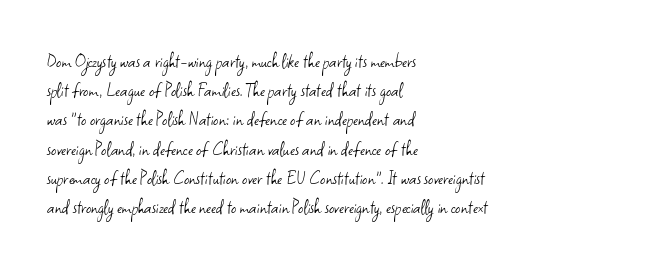
{"bold": "no", "underline": "no", "align": "left", "line_spacing": "normal", "line_spacing_ratio": 1.39, "letter_spacing": "normal", "letter_spacing_em": 0.0, "glyph_px": 21}
